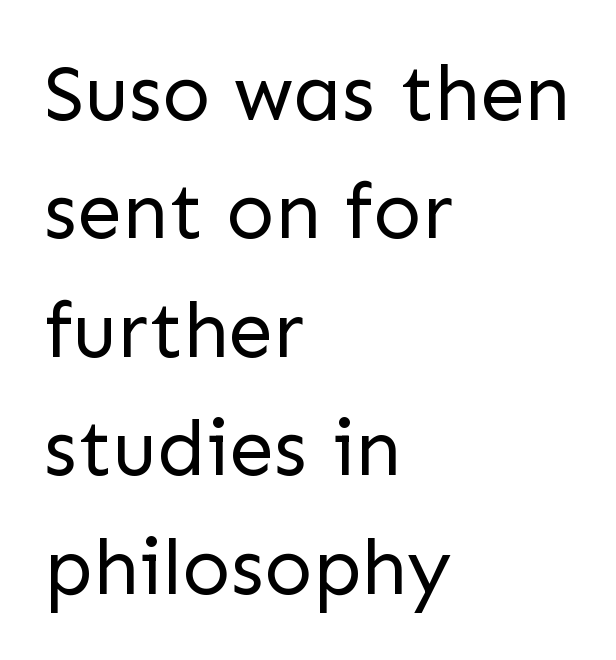
{"serif": "no", "italic": "no", "bold": "no", "weight": "regular", "width": "normal", "stroke_contrast": "low", "x_height": "medium", "monospaced": "no", "underline": "no", "align": "left", "line_spacing": "normal", "line_spacing_ratio": 1.48, "letter_spacing": "normal", "letter_spacing_em": 0.0, "glyph_px": 80}
